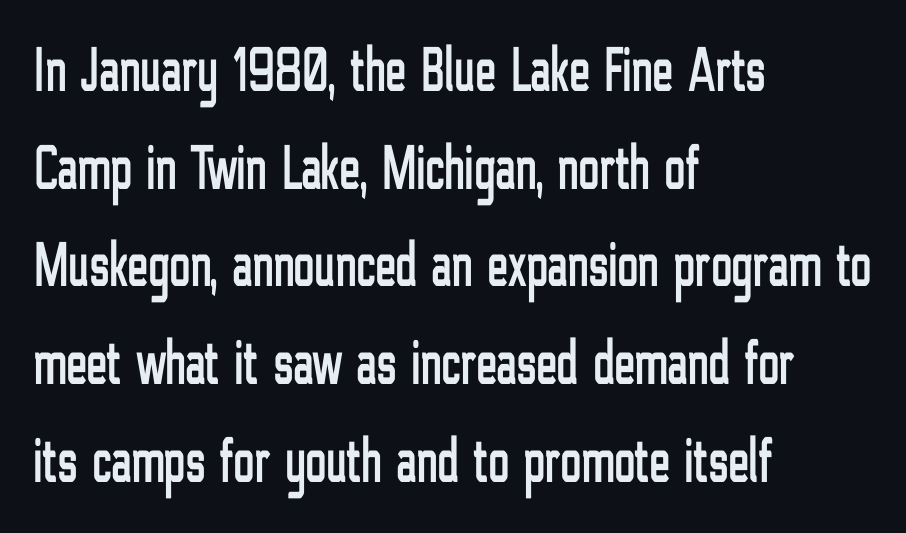
Q: Is the text italic (slanted)? A: No, it is upright.
Q: Is the typeface a serif or a sans-serif typeface? A: Sans-serif.
Q: Is the text underlined? A: No.
Q: How is the paragraph aligned? A: Left-aligned.
Q: Is the spacing between letters normal or unusually wide? A: Normal.
Q: Is the spacing between lines tight, normal or loose? A: Normal.
Q: Width (condensed, normal, or wide)? A: Condensed.
Q: Stroke contrast? A: Low.
Q: x-height? A: Medium.
Q: Monospaced? A: No.
